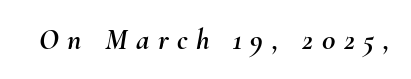
The image shows 30 px text type, italic (leaning right); set unusually wide letter spacing (+0.28 em), not underlined; medium stroke contrast and a small x-height.
